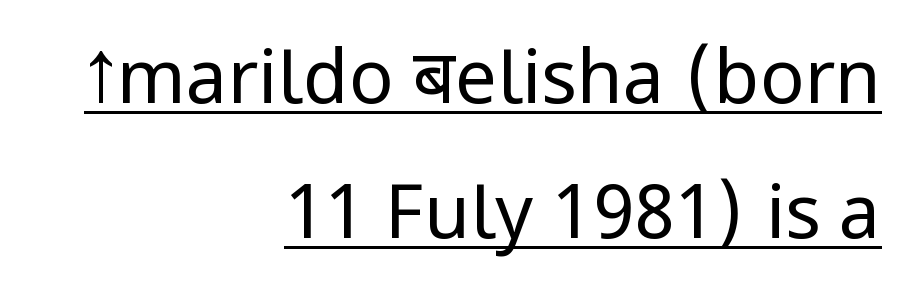
Q: Is the text bold? A: No.
Q: Is the text italic (slanted)? A: No, it is upright.
Q: Is the typeface a serif or a sans-serif typeface? A: Sans-serif.
Q: Is the text underlined? A: Yes.
Q: How is the paragraph aligned? A: Right-aligned.
Q: Is the spacing between letters normal or unusually wide? A: Normal.
Q: Width (condensed, normal, or wide)? A: Condensed.
Q: Stroke contrast? A: Low.
Q: x-height? A: Large.
Q: Monospaced? A: No.
